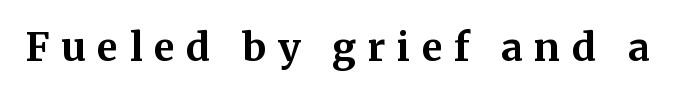
The image shows 39 px bold serif type, upright; set unusually wide letter spacing (+0.29 em), not underlined; medium stroke contrast and a medium x-height.
